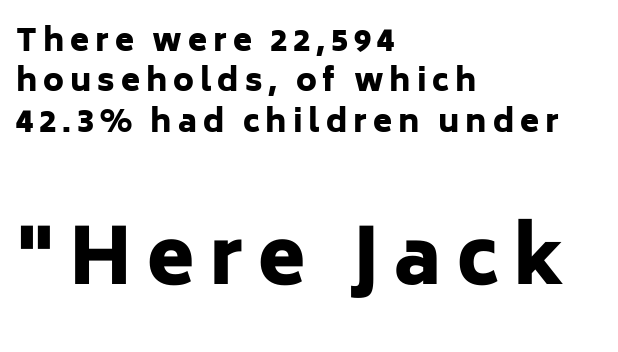
The image shows 77 px heavy sans-serif type, upright; set left-aligned, normal line spacing (1.3x), not underlined; the second (bottom) block is 2.48x larger; low stroke contrast and a medium x-height.
